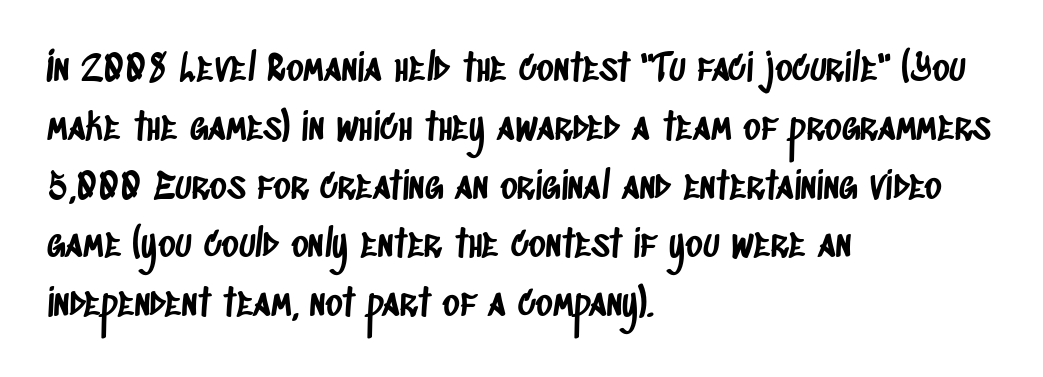
The image shows 37 px condensed sans-serif type; set left-aligned, normal line spacing (1.59x), normal letter spacing, not underlined; low stroke contrast and a large x-height.
